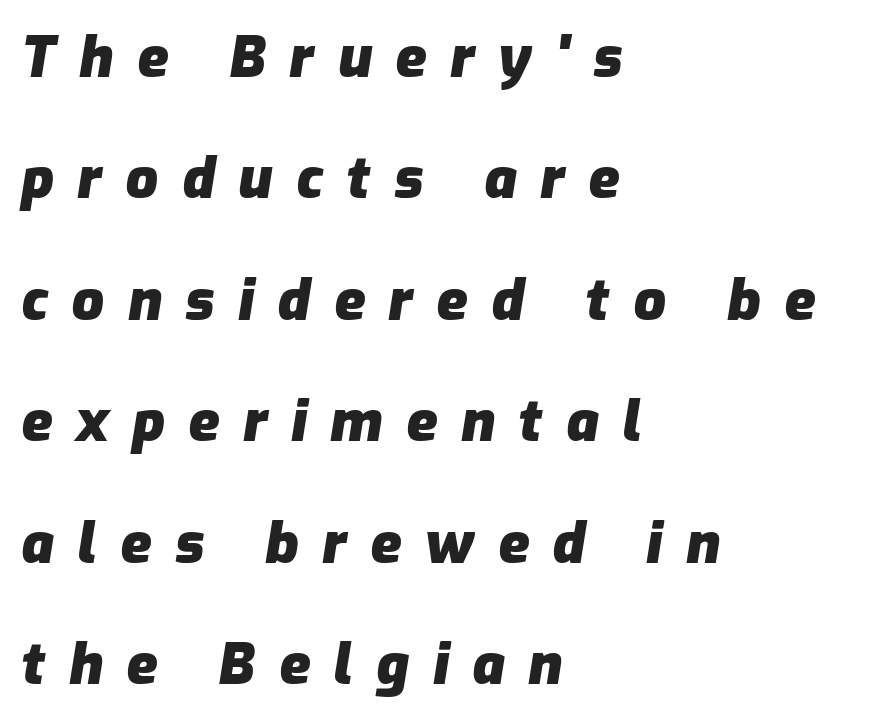
The image shows 57 px heavy type, italic (leaning right); set left-aligned, loose line spacing (2.13x), unusually wide letter spacing (+0.41 em), not underlined; low stroke contrast and a medium x-height.
